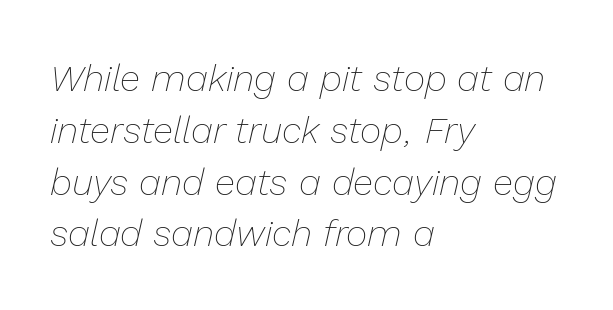
{"italic": "yes", "lean": "right", "slant_degrees": 13, "bold": "no", "weight": "thin", "width": "normal", "stroke_contrast": "low", "x_height": "medium", "monospaced": "no", "underline": "no", "align": "left", "line_spacing": "normal", "line_spacing_ratio": 1.4, "letter_spacing": "normal", "letter_spacing_em": 0.0, "glyph_px": 37}
